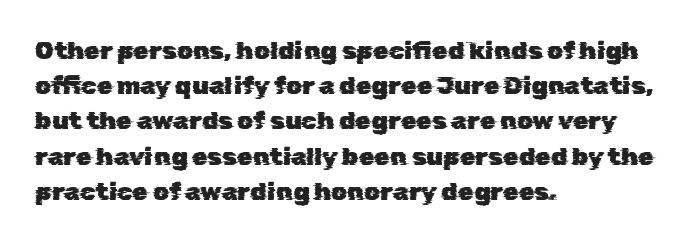
{"underline": "no", "align": "left", "line_spacing": "normal", "line_spacing_ratio": 1.41, "letter_spacing": "normal", "letter_spacing_em": 0.0, "glyph_px": 25}
